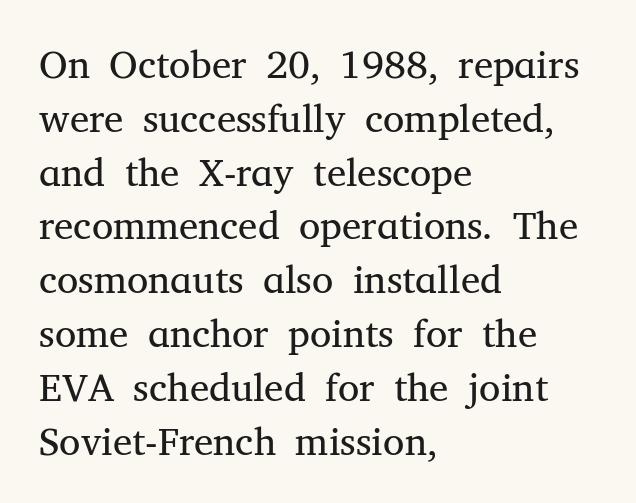
{"serif": "yes", "italic": "no", "bold": "no", "weight": "regular", "width": "normal", "stroke_contrast": "medium", "x_height": "medium", "monospaced": "no", "underline": "no", "align": "left", "line_spacing": "normal", "line_spacing_ratio": 1.38, "letter_spacing": "normal", "letter_spacing_em": 0.0, "glyph_px": 39}
